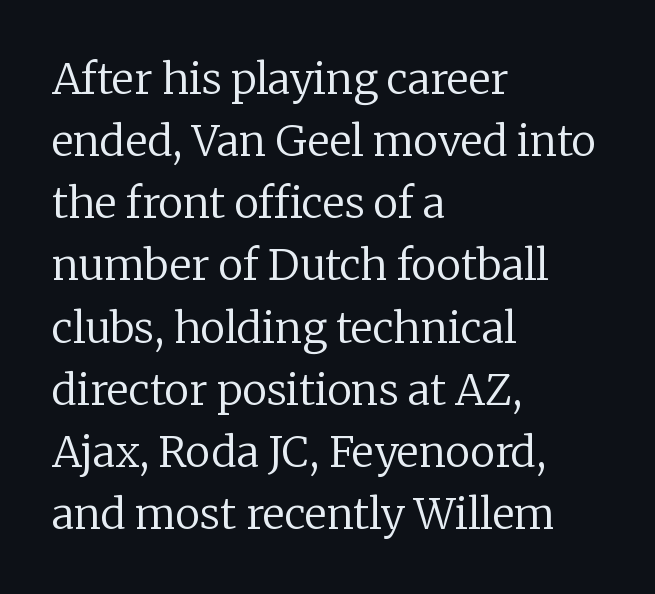
{"serif": "yes", "italic": "no", "bold": "no", "weight": "regular", "width": "normal", "stroke_contrast": "low", "x_height": "medium", "monospaced": "no", "underline": "no", "align": "left", "line_spacing": "normal", "line_spacing_ratio": 1.48, "letter_spacing": "normal", "letter_spacing_em": 0.0, "glyph_px": 42}
